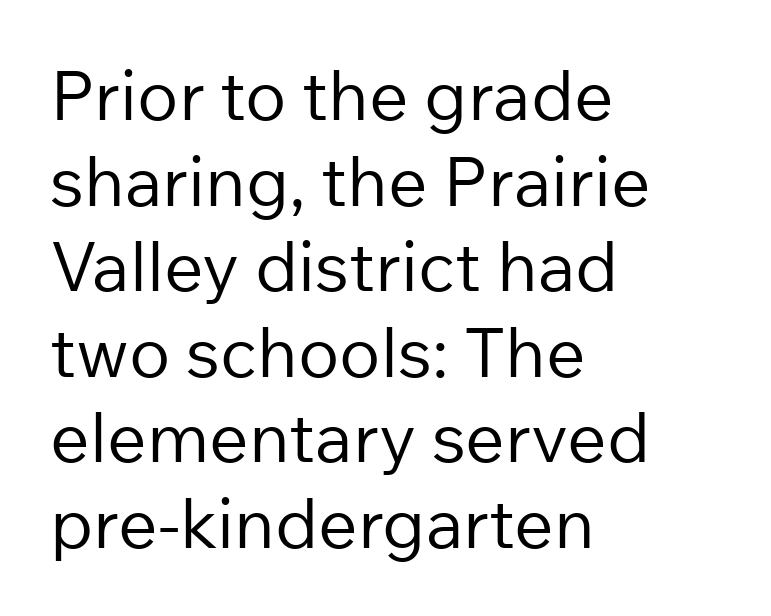
{"serif": "no", "italic": "no", "bold": "no", "weight": "regular", "width": "normal", "stroke_contrast": "low", "x_height": "medium", "monospaced": "no", "underline": "no", "align": "left", "line_spacing_ratio": 1.24, "letter_spacing": "normal", "letter_spacing_em": 0.0, "glyph_px": 69}
